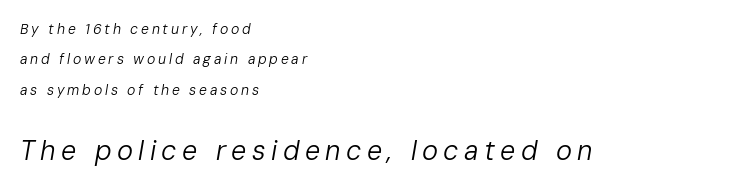
The image shows 27 px text type, italic (leaning right); set left-aligned, loose line spacing (2.17x), unusually wide letter spacing (+0.2 em), not underlined; the second (bottom) block is 1.93x larger.
